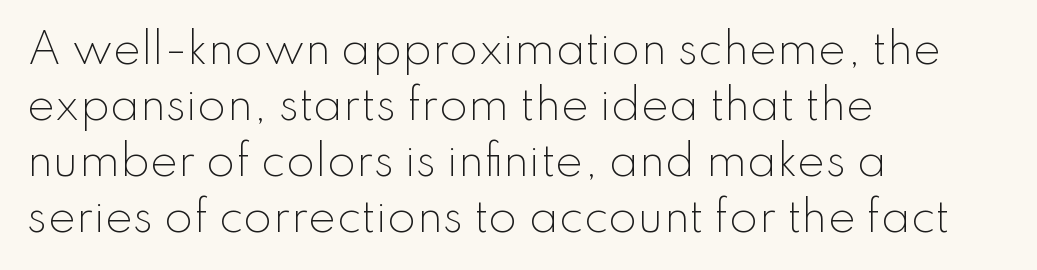
{"serif": "no", "italic": "no", "bold": "no", "weight": "light", "width": "normal", "stroke_contrast": "low", "x_height": "small", "monospaced": "no", "underline": "no", "align": "left", "line_spacing": "normal", "line_spacing_ratio": 1.33, "letter_spacing": "normal", "letter_spacing_em": 0.0, "glyph_px": 42}
